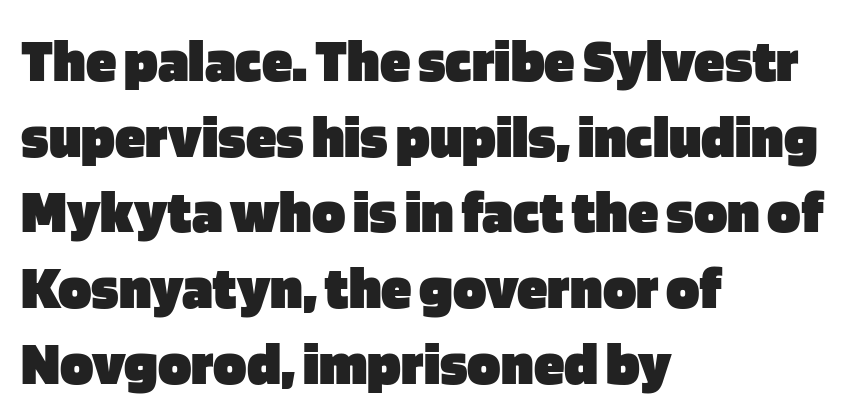
The image shows 62 px heavy sans-serif type, upright; set left-aligned, line spacing 1.22x, normal letter spacing, not underlined; low stroke contrast and a large x-height.
